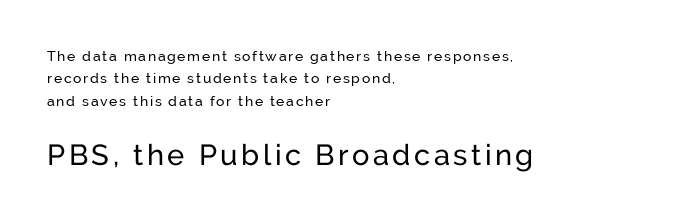
The image shows 29 px regular-weight sans-serif type, upright; set left-aligned, normal line spacing (1.6x), not underlined; the second (bottom) block is 2.07x larger; low stroke contrast and a medium x-height.
